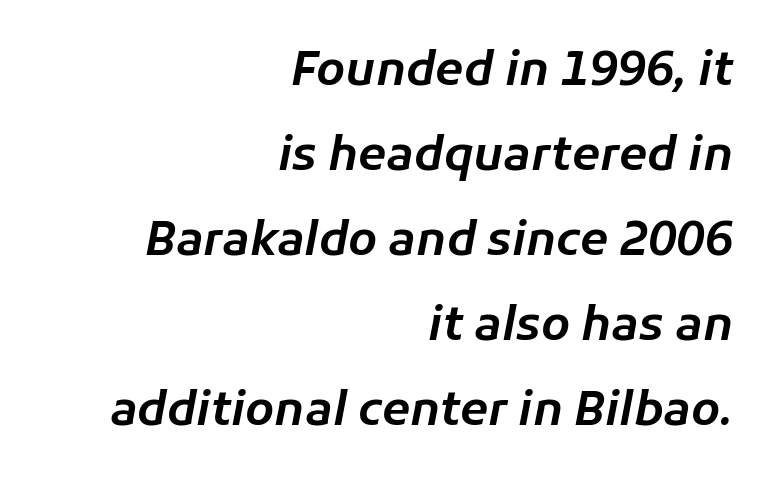
Do the characters align in a grid? No, the font is proportional. Posture: slanted. The strip under each line holds only bare page. Words appear dense and cohesive because spacing is normal.
